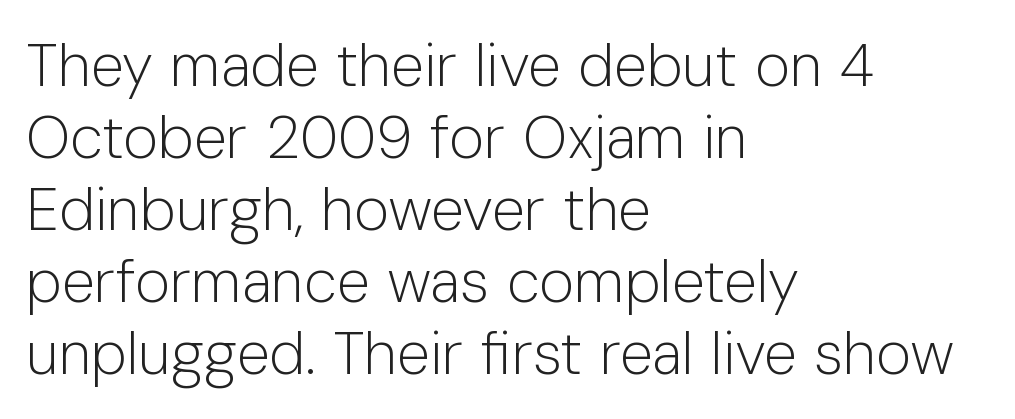
These lines are rendered in a variable-pitch font. Layout note: lines flush left. The weight would be labelled regular, book, light, or lighter still. This rendering leaves character spacing at its baseline value.
